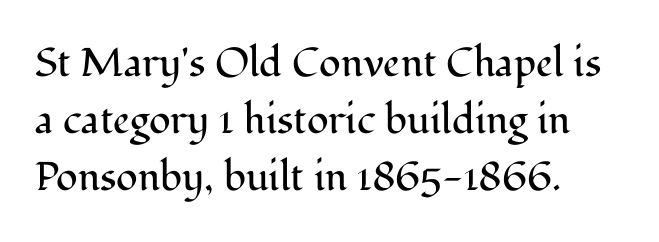
Q: Is the text bold? A: No.
Q: Is the text italic (slanted)? A: No, it is upright.
Q: Is the typeface a serif or a sans-serif typeface? A: Serif.
Q: Is the text underlined? A: No.
Q: How is the paragraph aligned? A: Left-aligned.
Q: Is the spacing between letters normal or unusually wide? A: Normal.
Q: Is the spacing between lines tight, normal or loose? A: Normal.
Q: Width (condensed, normal, or wide)? A: Normal.
Q: Stroke contrast? A: Medium.
Q: x-height? A: Medium.
Q: Monospaced? A: No.
